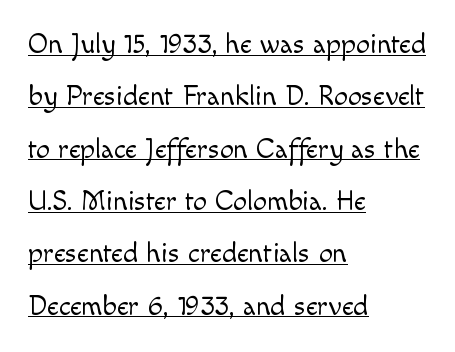
The image shows 28 px light sans-serif type, upright; set left-aligned, line spacing 1.87x, normal letter spacing, underlined; a small x-height.
